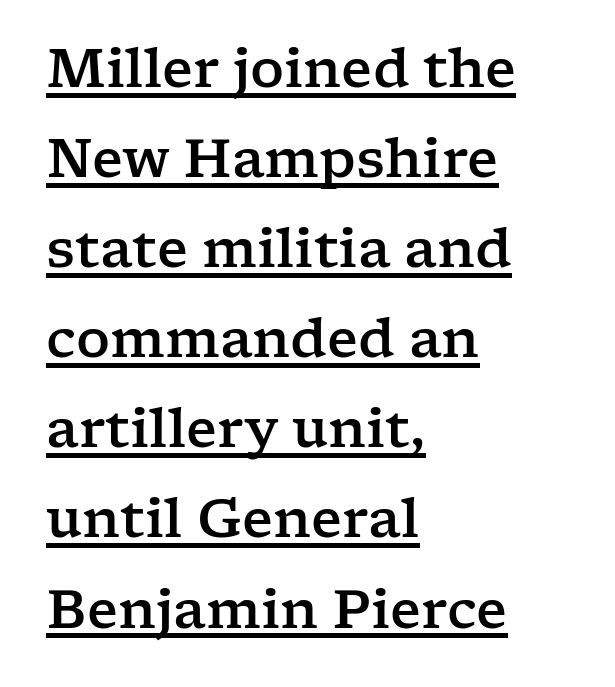
Here the designer chose a conventional face with non-uniform glyph widths. The rendering uses a moderate line-height, typical for paragraphs. The setting favours the left margin, as ordinary paragraphs usually do. The rendering keeps characters at their native spacing.
